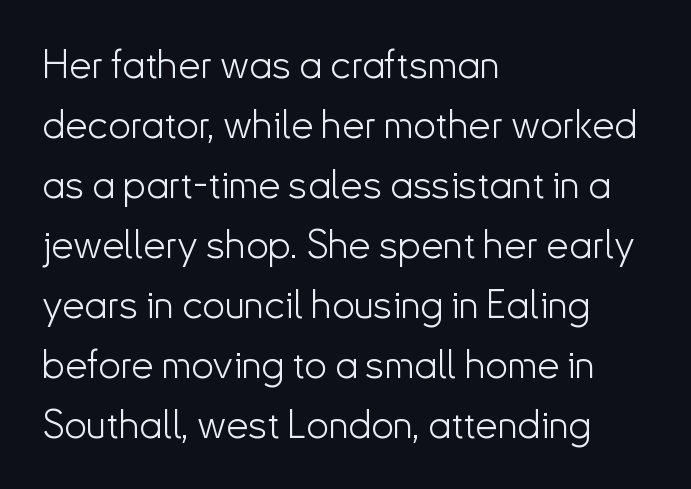
The letters carry no serifs — their stems end cleanly without finishing strokes. The horizontal fit of the characters is conventional and even. Weight: not bold — regular or lighter. Visually the block forms a straight wall on the left and a jagged coastline on the right.
